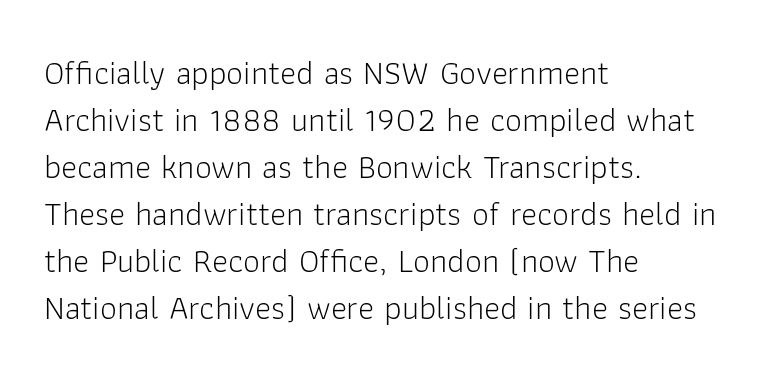
{"serif": "no", "italic": "no", "bold": "no", "weight": "light", "width": "normal", "stroke_contrast": "low", "x_height": "medium", "monospaced": "no", "underline": "no", "align": "left", "line_spacing": "normal", "line_spacing_ratio": 1.38, "letter_spacing": "normal", "letter_spacing_em": 0.0, "glyph_px": 34}
